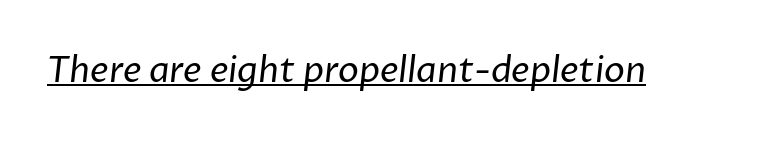
Beneath each row of characters lies a ruled line. This sample uses plain, unmodified letter spacing. Stroke terminals: plain, sans-serif. Heft: none added — not bold. The face used here is proportionally spaced, like ordinary book or web type.
